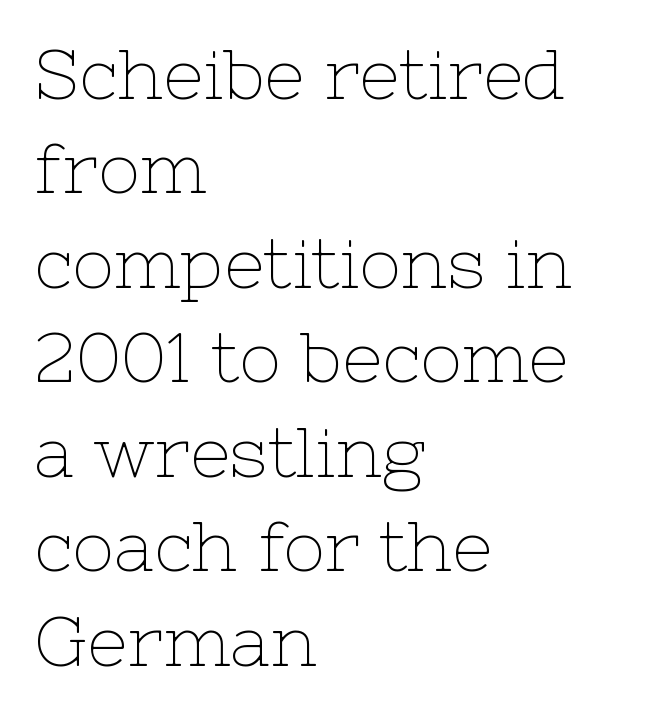
The image shows 70 px thin serif type, upright; set left-aligned, normal line spacing (1.35x), normal letter spacing, not underlined; low stroke contrast and a medium x-height.
